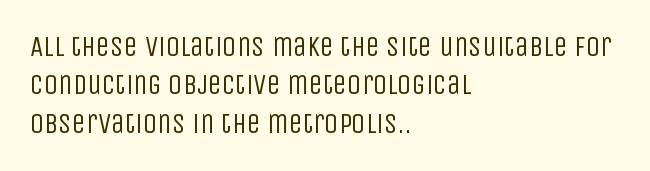
{"serif": "no", "italic": "no", "bold": "no", "weight": "regular", "width": "condensed", "stroke_contrast": "low", "x_height": "large", "monospaced": "no", "underline": "no", "align": "left", "line_spacing": "normal", "line_spacing_ratio": 1.37, "letter_spacing": "normal", "letter_spacing_em": 0.0, "glyph_px": 28}
